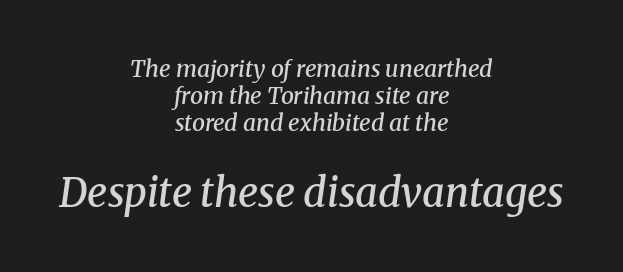
Would a proofreader flag this as italicized? Yes. In this sample the second text group is rendered at the bigger scale. Horizontal alignment here is central, giving a formal, balanced look. This rendering features lettering with no underline. Every letter is mildly thick-stroked: semibold rather than bold. Does extra space separate the letters? No, they use regular spacing.
